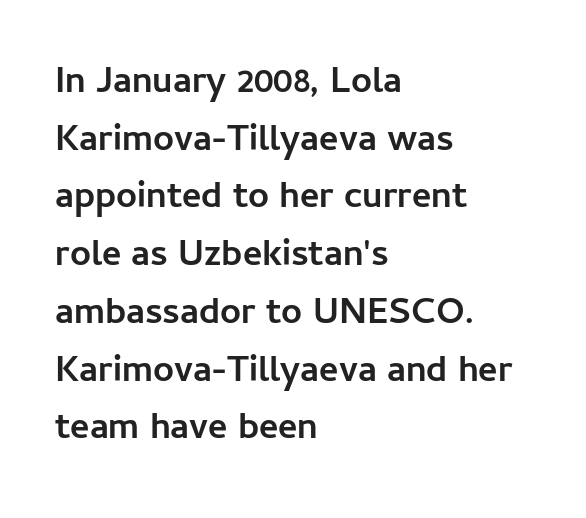
The image shows 37 px semibold sans-serif type, upright; set left-aligned, normal line spacing (1.56x), normal letter spacing, not underlined; low stroke contrast and a medium x-height.
